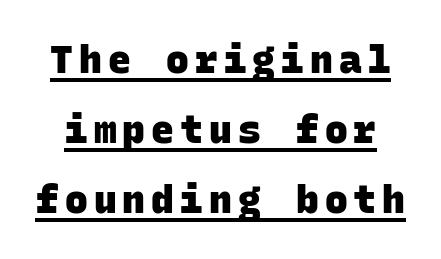
Looks like terminal output: every glyph gets an equal slot. The passage shown is emphatically bold. Quick note: underline on. Grotesque or geometric, the face here clearly has no serifs.
